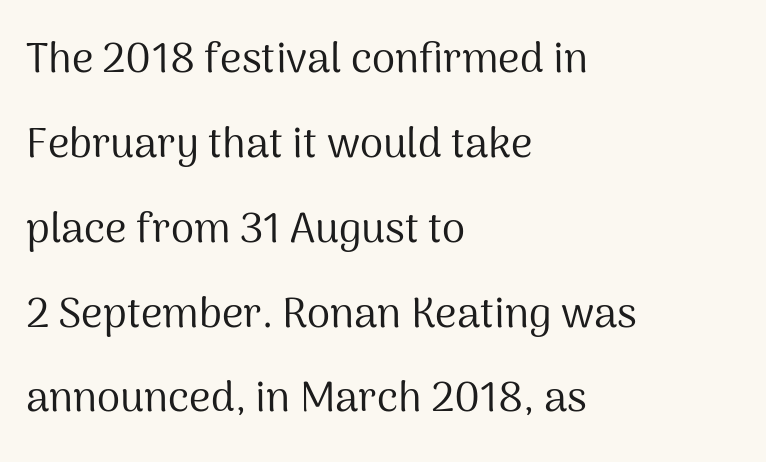
Q: Is the text bold? A: No.
Q: Is the text italic (slanted)? A: No, it is upright.
Q: Is the typeface a serif or a sans-serif typeface? A: Sans-serif.
Q: Is the text underlined? A: No.
Q: How is the paragraph aligned? A: Left-aligned.
Q: Is the spacing between letters normal or unusually wide? A: Normal.
Q: Is the spacing between lines tight, normal or loose? A: Loose.
Q: Width (condensed, normal, or wide)? A: Normal.
Q: Stroke contrast? A: Medium.
Q: x-height? A: Medium.
Q: Monospaced? A: No.
